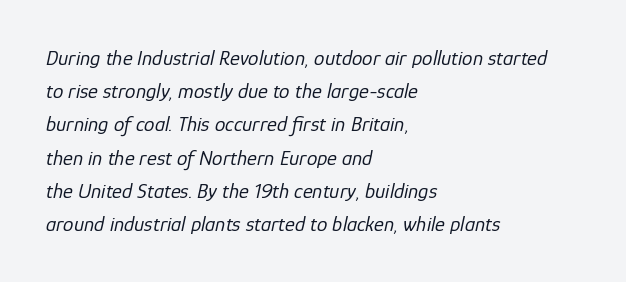
The image shows 21 px text type, italic (leaning right); set left-aligned, normal line spacing (1.58x), normal letter spacing, not underlined.
